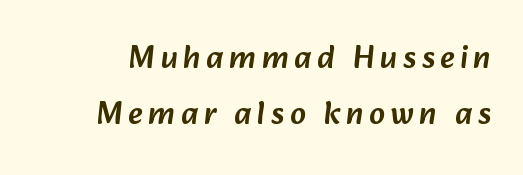
Clear beneath every line of the passage. The face used here is proportionally spaced, like ordinary book or web type. In terms of letterform style, serifs are entirely absent.
